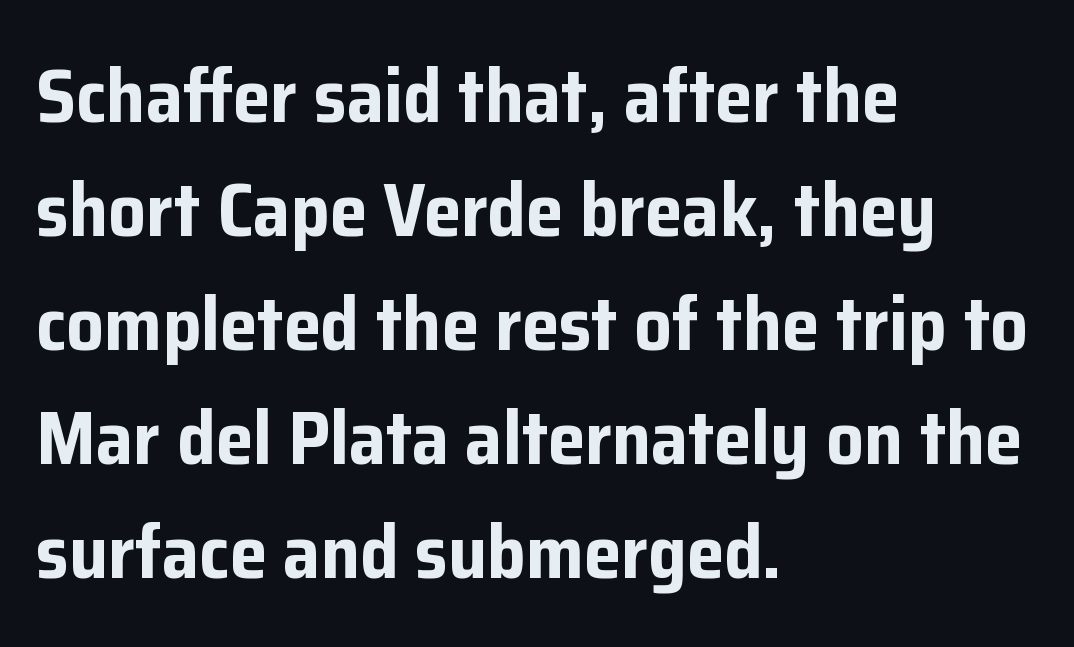
Q: Is the text bold? A: Yes.
Q: Is the text italic (slanted)? A: No, it is upright.
Q: Is the typeface a serif or a sans-serif typeface? A: Sans-serif.
Q: Is the text underlined? A: No.
Q: How is the paragraph aligned? A: Left-aligned.
Q: Is the spacing between letters normal or unusually wide? A: Normal.
Q: Is the spacing between lines tight, normal or loose? A: Normal.
Q: Width (condensed, normal, or wide)? A: Normal.
Q: Stroke contrast? A: Low.
Q: x-height? A: Medium.
Q: Monospaced? A: No.
